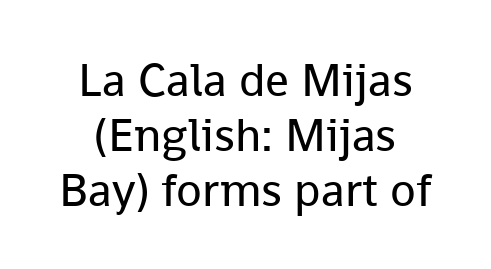
{"serif": "no", "italic": "no", "bold": "no", "weight": "regular", "width": "normal", "stroke_contrast": "low", "x_height": "medium", "monospaced": "no", "underline": "no", "line_spacing_ratio": 1.17, "letter_spacing": "normal", "letter_spacing_em": 0.0, "glyph_px": 47}
